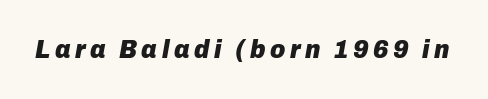
Strokes here are thick enough to call this a true bold. Descenders are the only things crossing below the line. Is the type slanted? Yes — the strokes lean at a clear angle.
